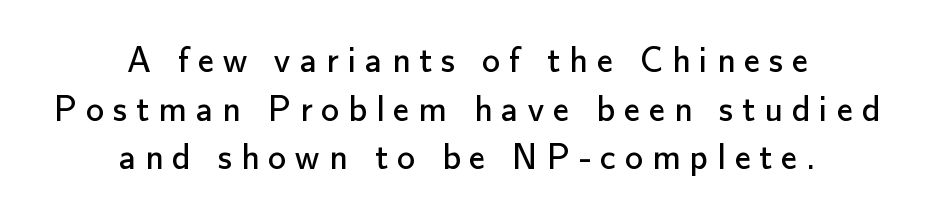
The strip under each line holds only bare page. Horizontally, the lines are justified to the midpoint only. The type family on display is of the sans-serif kind. This sample has the flowing, uneven cadence of proportional lettering. The passage shown stacks its lines at a standard gap. Substantial extra tracking has been applied to these lines.
